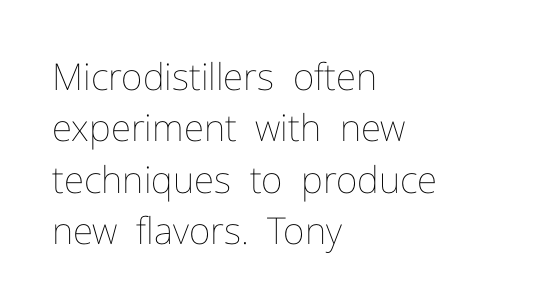
The image shows 37 px thin type, upright; set left-aligned, normal line spacing (1.39x), normal letter spacing, not underlined; low stroke contrast and a medium x-height.
